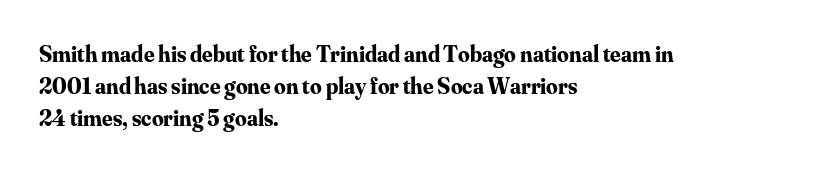
Compared with typical paragraphs, the rows here are spaced about the same. In terms of posture, this sample is upright. You'd pick this weight for a headline — it's a proper bold. Typeset ragged right — the left edge is the straight one.
